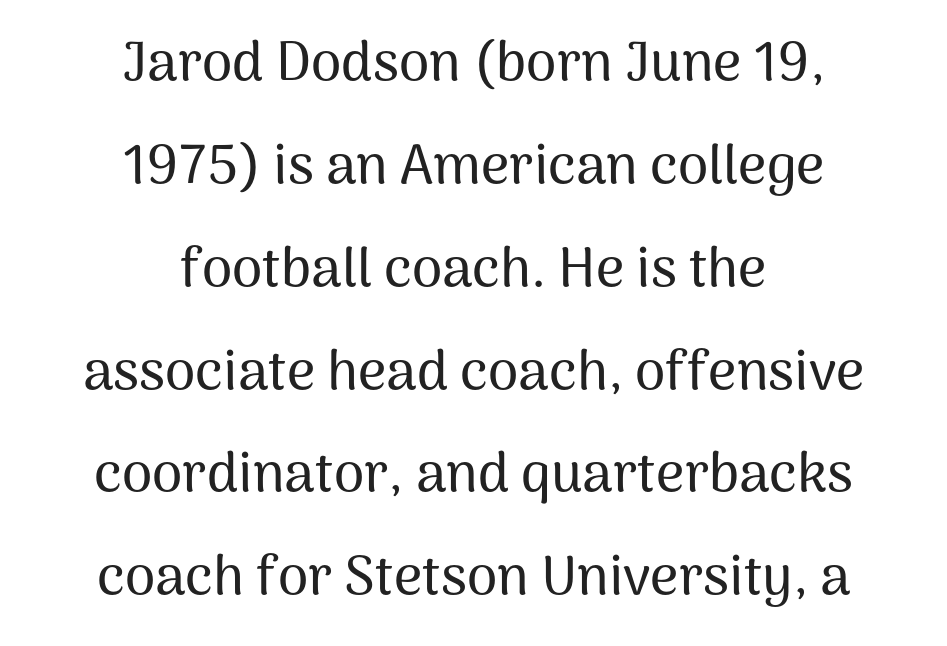
{"serif": "no", "italic": "no", "width": "normal", "stroke_contrast": "medium", "x_height": "medium", "monospaced": "no", "underline": "no", "align": "center", "line_spacing_ratio": 1.87, "letter_spacing": "normal", "letter_spacing_em": 0.0, "glyph_px": 55}
